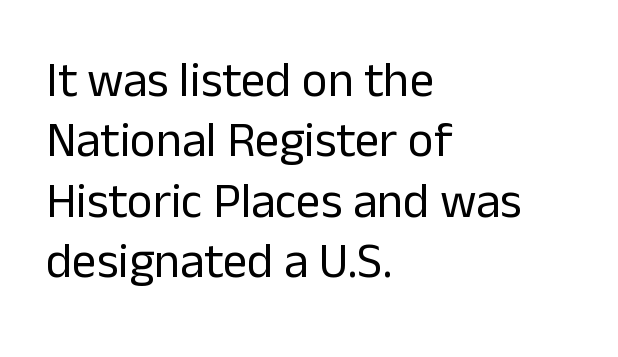
The image shows 49 px regular-weight sans-serif type, upright; set left-aligned, line spacing 1.23x, normal letter spacing, not underlined; low stroke contrast and a medium x-height.
